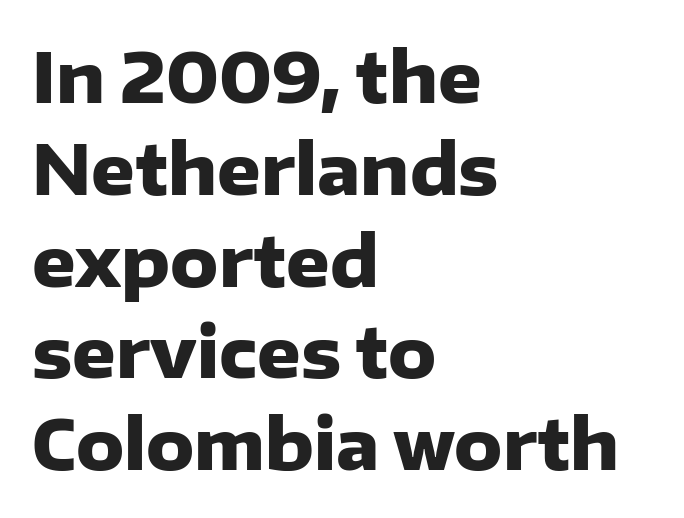
Chunky letters — that's bold for sure. In terms of leading, this rendering sits right in the middle. Characters follow at the spacing the type designer built in. Each letter keeps its own natural width here, so spacing adapts to shape. You can tell it's not italic because the verticals are truly vertical. Alignment: flush left.
